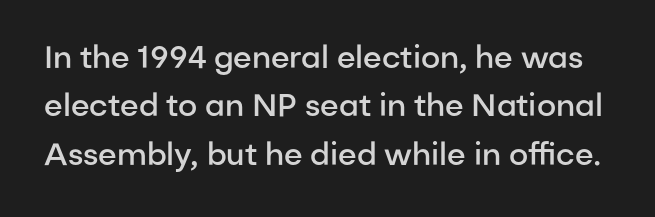
{"serif": "no", "italic": "no", "bold": "semi", "weight": "semibold", "width": "normal", "stroke_contrast": "low", "x_height": "medium", "monospaced": "no", "underline": "no", "line_spacing": "normal", "line_spacing_ratio": 1.56, "letter_spacing": "normal", "letter_spacing_em": 0.0, "glyph_px": 31}
